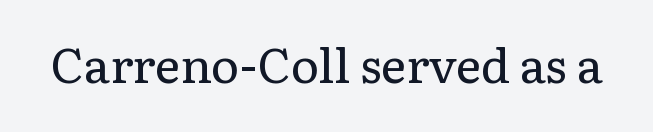
Q: Is the text bold? A: No.
Q: Is the text italic (slanted)? A: No, it is upright.
Q: Is the typeface a serif or a sans-serif typeface? A: Serif.
Q: Is the text underlined? A: No.
Q: Is the spacing between letters normal or unusually wide? A: Normal.
Q: Width (condensed, normal, or wide)? A: Normal.
Q: Stroke contrast? A: Low.
Q: x-height? A: Medium.
Q: Monospaced? A: No.
